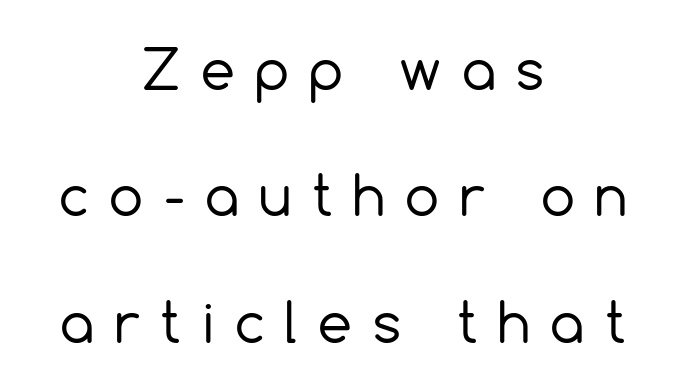
The image shows 54 px regular-weight sans-serif type, upright; set centered, loose line spacing (2.34x), unusually wide letter spacing (+0.38 em), not underlined; a medium x-height.
